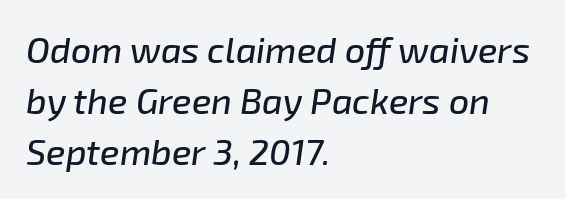
Q: Is the text italic (slanted)? A: Yes, it leans right by about 8 degrees.
Q: Is the text underlined? A: No.
Q: How is the paragraph aligned? A: Left-aligned.
Q: Is the spacing between letters normal or unusually wide? A: Normal.
Q: Is the spacing between lines tight, normal or loose? A: Normal.
Q: Width (condensed, normal, or wide)? A: Normal.
Q: Stroke contrast? A: Low.
Q: x-height? A: Medium.
Q: Monospaced? A: No.
